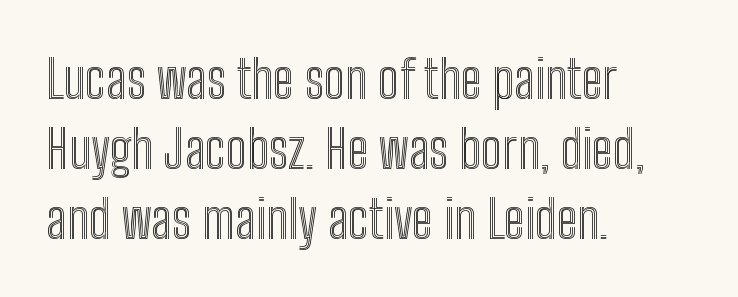
{"italic": "no", "width": "condensed", "x_height": "medium", "monospaced": "no", "underline": "no", "align": "left", "line_spacing": "normal", "line_spacing_ratio": 1.32, "letter_spacing": "normal", "letter_spacing_em": 0.0, "glyph_px": 53}
